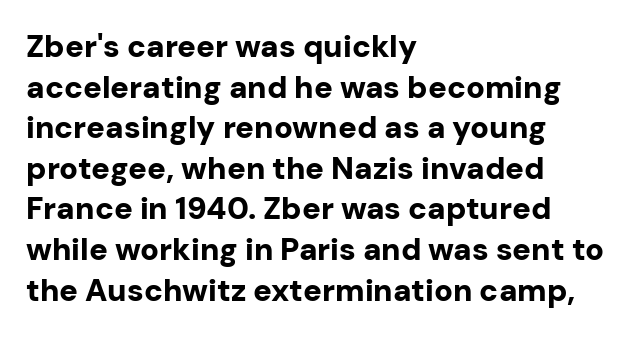
The image shows 31 px bold sans-serif type, upright; set left-aligned, normal line spacing (1.31x), normal letter spacing, not underlined; low stroke contrast and a medium x-height.
